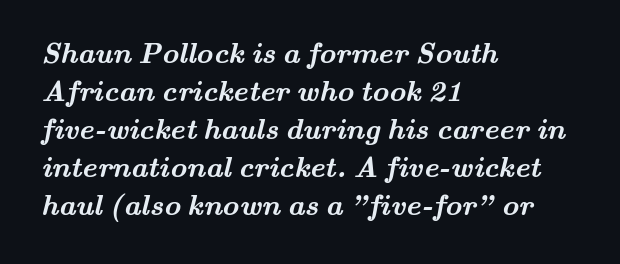
These lines stack with their left ends in a neat column. Think of a printed novel: that variable character pitch is what you see here. Type style note: has serifs. Plain, unruled lines of type. Regarding leading, the lines here are spaced in the standard way. The horizontal fit of the characters is conventional and even.
